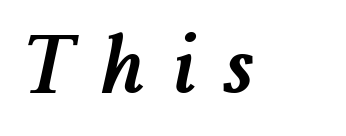
The lettering tilts uniformly, giving the passage an italic look. The words here are not underlined. Look at the tracking — it's clearly loosened, letters drifting apart. This sample has the flowing, uneven cadence of proportional lettering. Look at the stroke-to-counter ratio: heavy, a bold.
